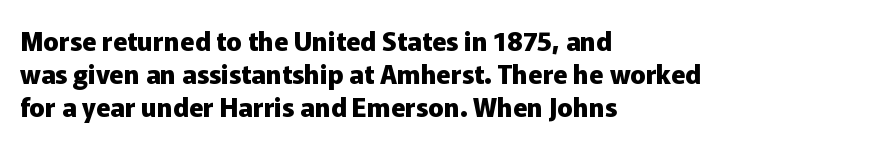
Q: Is the text bold? A: Yes.
Q: Is the text italic (slanted)? A: No, it is upright.
Q: Is the text underlined? A: No.
Q: How is the paragraph aligned? A: Left-aligned.
Q: Is the spacing between letters normal or unusually wide? A: Normal.
Q: Is the spacing between lines tight, normal or loose? A: Normal.
